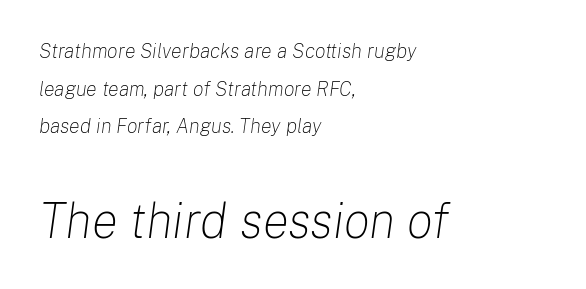
These lines are rendered in a variable-pitch font. Glyph-to-glyph distance matches everyday printed text. This rendering uses left alignment, leaving the right contour irregular. Designer's note — italics engaged. Letters rest on an invisible, unmarked baseline.
